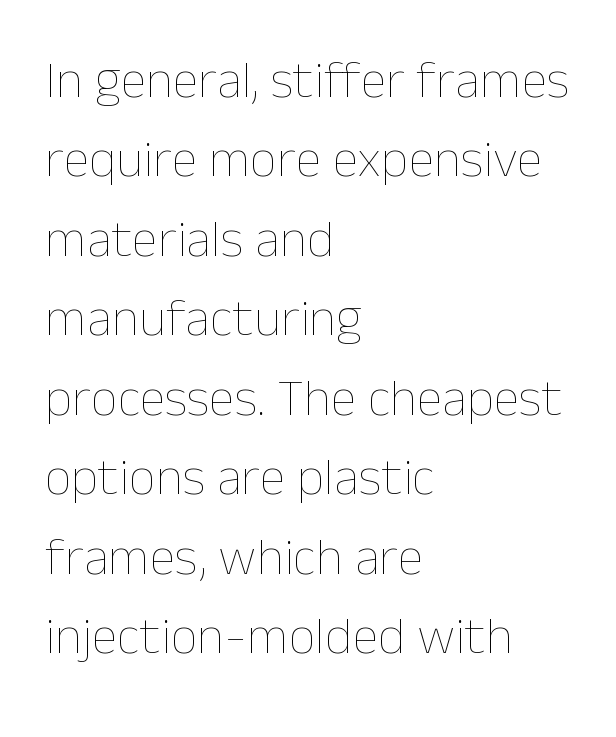
{"italic": "no", "bold": "no", "weight": "thin", "width": "normal", "stroke_contrast": "low", "x_height": "medium", "monospaced": "no", "underline": "no", "align": "left", "line_spacing": "normal", "line_spacing_ratio": 1.5, "letter_spacing": "normal", "letter_spacing_em": 0.0, "glyph_px": 53}
